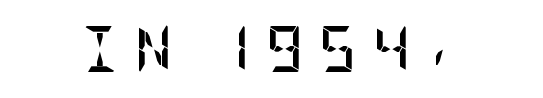
Check where the strokes stop: nothing finishes them off — pure sans. Set as a true bold cut, around the 700 mark. Italic? Not at all — the glyphs are vertical. The face used here is rendered with a markedly widened letterfit. Descenders hang freely into open space.
